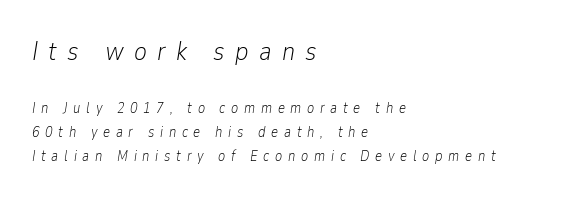
Q: Is the text bold? A: No.
Q: Is the text italic (slanted)? A: Yes, it leans right by about 9 degrees.
Q: Is the text underlined? A: No.
Q: How is the paragraph aligned? A: Left-aligned.
Q: Is the spacing between letters normal or unusually wide? A: Unusually wide.
Q: Is the spacing between lines tight, normal or loose? A: Normal.
Q: Which block of text is set in a larger size, the first (top) or the second (bottom)? A: The first (top) one.
